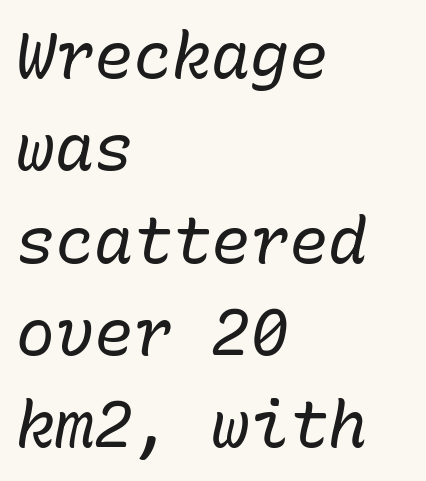
The image shows 65 px regular-weight type, italic (leaning right), monospaced; set left-aligned, normal line spacing (1.42x), normal letter spacing, not underlined; low stroke contrast and a medium x-height.
